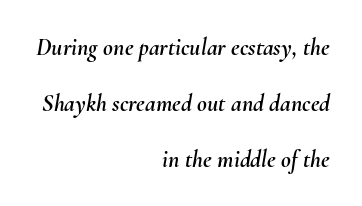
Q: Is the text italic (slanted)? A: Yes, it leans right by about 10 degrees.
Q: Is the text underlined? A: No.
Q: How is the paragraph aligned? A: Right-aligned.
Q: Is the spacing between letters normal or unusually wide? A: Normal.
Q: Is the spacing between lines tight, normal or loose? A: Loose.
